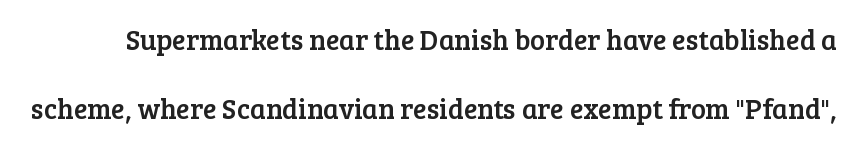
{"serif": "yes", "italic": "no", "width": "normal", "stroke_contrast": "low", "x_height": "medium", "monospaced": "no", "underline": "no", "line_spacing": "loose", "line_spacing_ratio": 2.46, "letter_spacing": "normal", "letter_spacing_em": 0.0, "glyph_px": 28}
